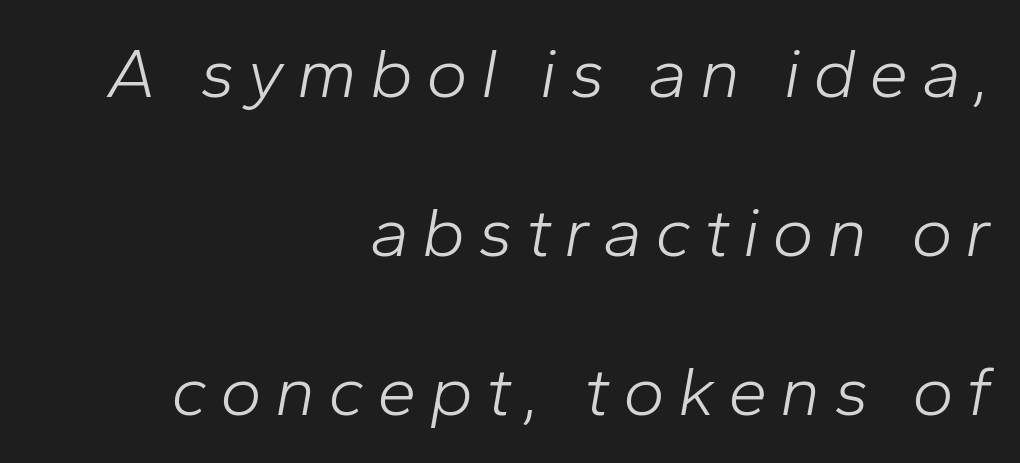
Proportional: the letters do not fall into vertical columns. Designer's note — italics engaged. The face looks like a standard text weight, possibly lighter. A great deal of white space separates one row of letters from the next. This rendering uses right alignment, leaving the left contour irregular. The space directly below the letters is spotless.
